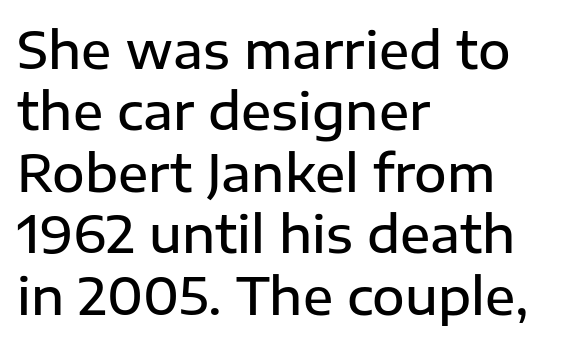
The image shows 50 px semibold sans-serif type, upright; set left-aligned, line spacing 1.23x, normal letter spacing, not underlined; low stroke contrast and a medium x-height.
